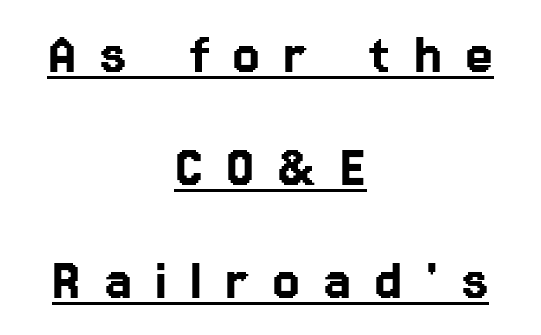
The image shows 63 px sans-serif type, upright; set centered, line spacing 1.79x, unusually wide letter spacing (+0.37 em), underlined; low stroke contrast and a medium x-height.
